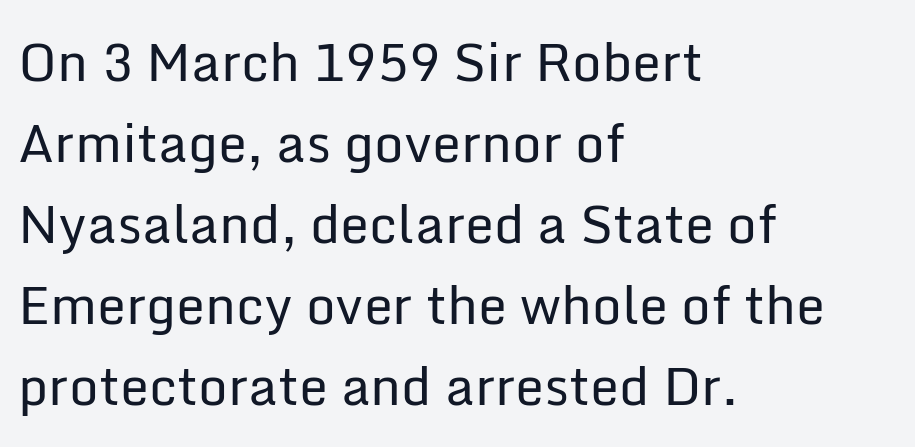
{"serif": "no", "italic": "no", "bold": "no", "weight": "regular", "width": "normal", "stroke_contrast": "low", "x_height": "medium", "monospaced": "no", "underline": "no", "align": "left", "line_spacing": "normal", "line_spacing_ratio": 1.56, "letter_spacing": "normal", "letter_spacing_em": 0.0, "glyph_px": 52}
